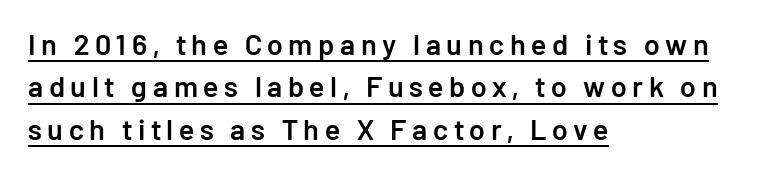
Proportional: the letters do not fall into vertical columns. Normally led — the rows are evenly, conventionally spaced. Semibold letterforms, between regular and bold. Reading down the block, your eye returns to a fixed left position each line.
